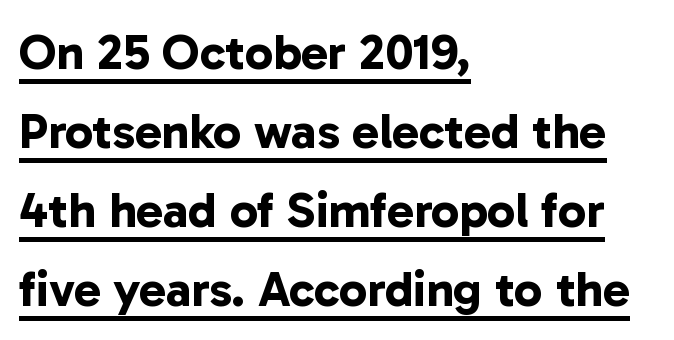
The image shows 50 px bold sans-serif type; set left-aligned, normal line spacing (1.58x), normal letter spacing, underlined; low stroke contrast and a medium x-height.
